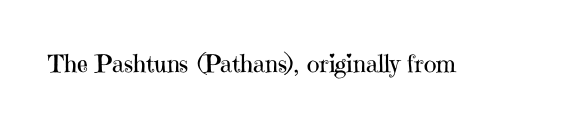
Only glyphs here, with clear space below each row. Notice how the stems are strictly vertical — no italics here. Between one letter and the next there's only the usual sliver of space. Is this a heavy cut? Hardly; it is regular or lighter.
